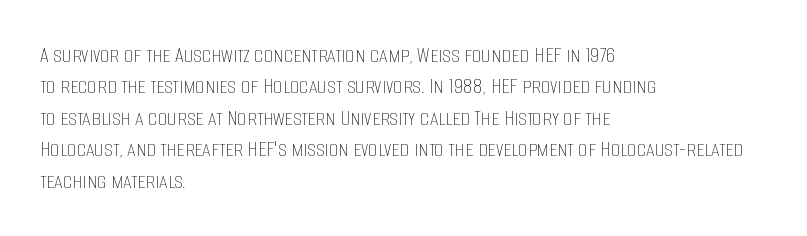
What stands out about the letter spacing? Nothing — it is the standard amount. Unmarked baselines from the first word to the last. The rendering anchors every line to the left-hand side. Regarding leading, the lines here are spaced in the standard way. Compared with a typical body face, this is equally light or lighter still. In terms of posture, this sample is upright.
